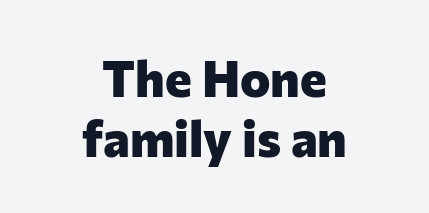
The image shows 51 px heavy sans-serif type, upright; set centered, line spacing 1.17x, normal letter spacing, not underlined; low stroke contrast and a medium x-height.
